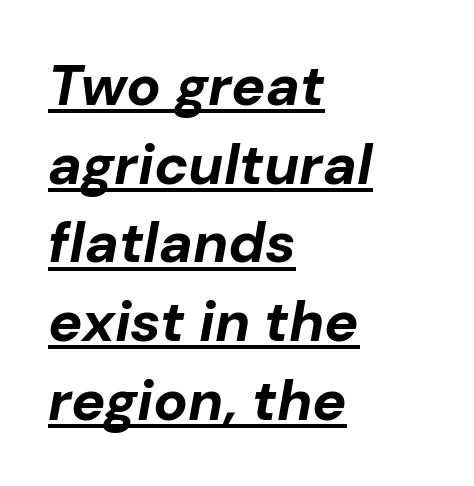
The image shows 57 px bold type, italic (leaning right); set left-aligned, normal line spacing (1.38x), normal letter spacing, underlined; low stroke contrast and a medium x-height.
